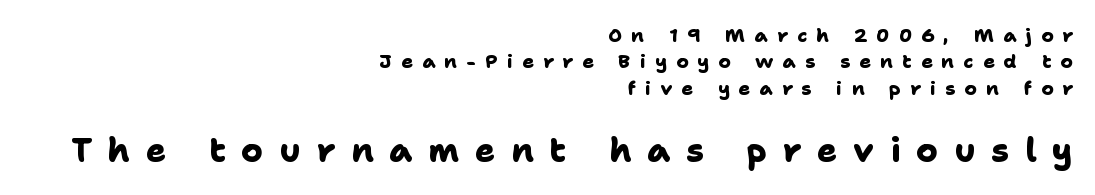
The image shows 33 px heavy sans-serif type; set right-aligned, normal line spacing (1.39x), unusually wide letter spacing (+0.48 em), not underlined; the second (bottom) block is 1.74x larger; low stroke contrast and a medium x-height.
